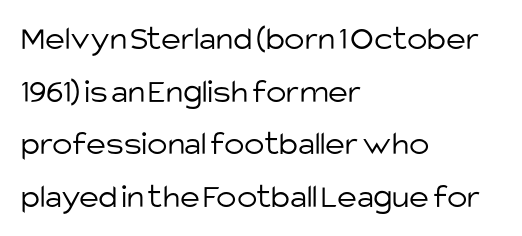
Q: Is the text bold? A: No.
Q: Is the text italic (slanted)? A: No, it is upright.
Q: Is the typeface a serif or a sans-serif typeface? A: Sans-serif.
Q: Is the text underlined? A: No.
Q: How is the paragraph aligned? A: Left-aligned.
Q: Is the spacing between letters normal or unusually wide? A: Normal.
Q: Is the spacing between lines tight, normal or loose? A: Normal.
Q: Width (condensed, normal, or wide)? A: Normal.
Q: Stroke contrast? A: Low.
Q: x-height? A: Large.
Q: Monospaced? A: No.
